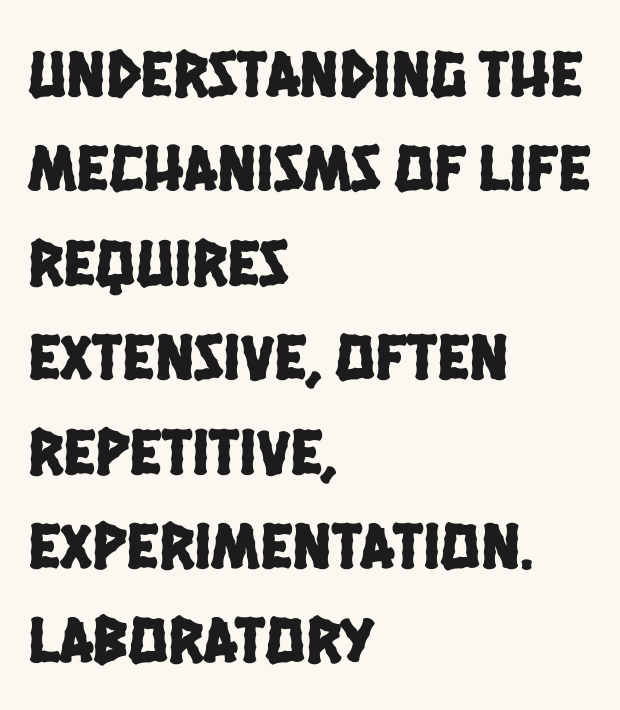
Q: Is the typeface a serif or a sans-serif typeface? A: Sans-serif.
Q: Is the text underlined? A: No.
Q: How is the paragraph aligned? A: Left-aligned.
Q: Is the spacing between letters normal or unusually wide? A: Normal.
Q: Is the spacing between lines tight, normal or loose? A: Normal.
Q: Width (condensed, normal, or wide)? A: Condensed.
Q: Stroke contrast? A: Low.
Q: x-height? A: Large.
Q: Monospaced? A: No.
